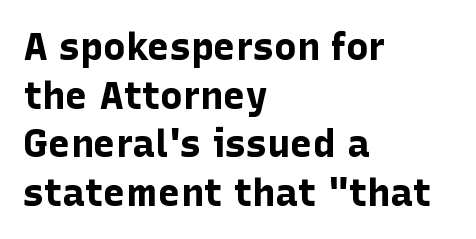
{"serif": "no", "italic": "no", "bold": "yes", "weight": "bold", "width": "normal", "stroke_contrast": "low", "x_height": "medium", "monospaced": "no", "underline": "no", "align": "left", "line_spacing": "normal", "line_spacing_ratio": 1.28, "letter_spacing": "normal", "letter_spacing_em": 0.0, "glyph_px": 38}
